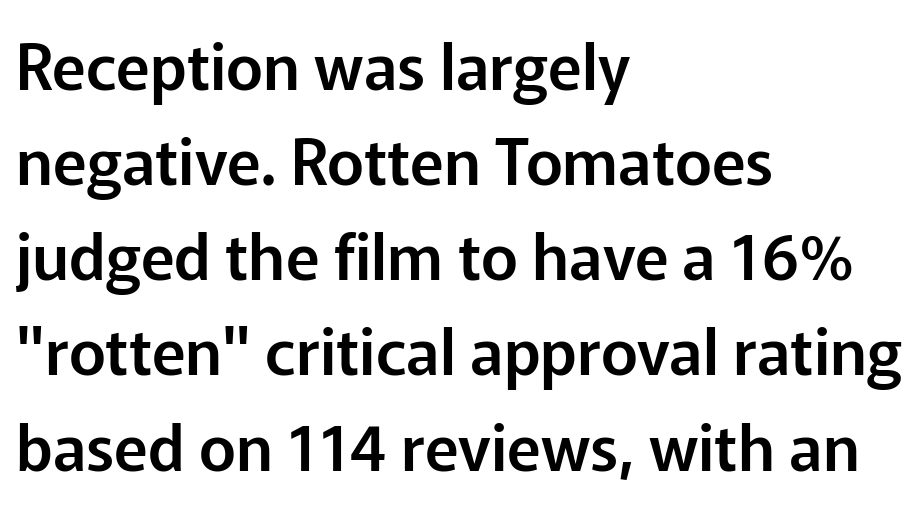
{"serif": "no", "italic": "no", "width": "normal", "stroke_contrast": "low", "x_height": "medium", "monospaced": "no", "underline": "no", "align": "left", "line_spacing": "normal", "line_spacing_ratio": 1.51, "letter_spacing": "normal", "letter_spacing_em": 0.0, "glyph_px": 63}
